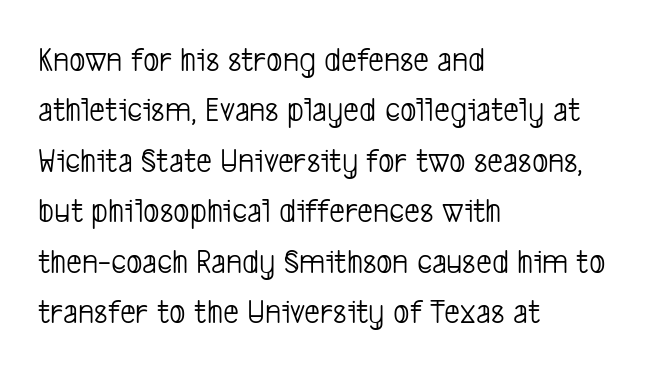
Each line starts at the same left margin while the right side varies. Type style note: lacks serifs. Vertical stems look standard width or narrower in stroke. This rendering leaves character spacing at its baseline value.
